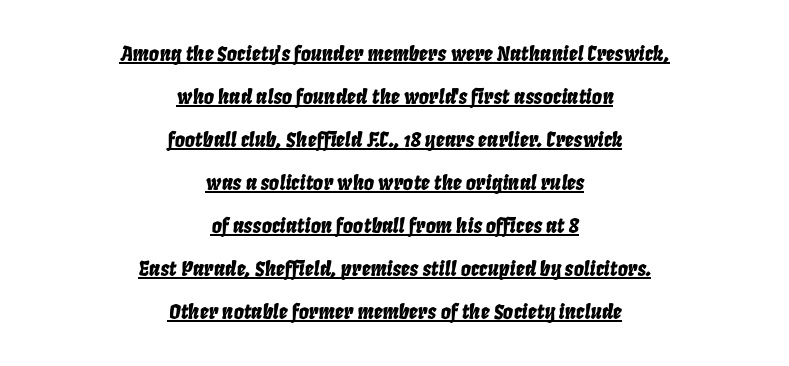
Q: Is the text italic (slanted)? A: Yes, it leans right by about 8 degrees.
Q: Is the text underlined? A: Yes.
Q: How is the paragraph aligned? A: Centered.
Q: Is the spacing between letters normal or unusually wide? A: Normal.
Q: Is the spacing between lines tight, normal or loose? A: Loose.
